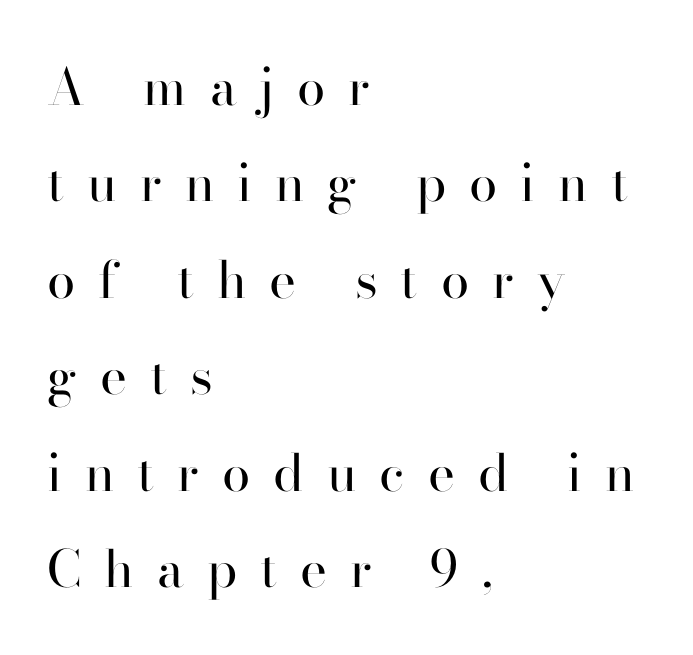
Q: Is the text bold? A: No.
Q: Is the text italic (slanted)? A: No, it is upright.
Q: Is the typeface a serif or a sans-serif typeface? A: Serif.
Q: Is the text underlined? A: No.
Q: How is the paragraph aligned? A: Left-aligned.
Q: Is the spacing between letters normal or unusually wide? A: Unusually wide.
Q: Width (condensed, normal, or wide)? A: Normal.
Q: Stroke contrast? A: High.
Q: x-height? A: Small.
Q: Monospaced? A: No.
